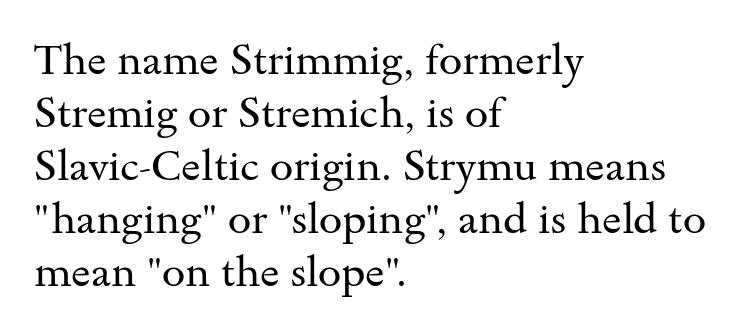
Q: Is the text bold? A: No.
Q: Is the text italic (slanted)? A: No, it is upright.
Q: Is the typeface a serif or a sans-serif typeface? A: Serif.
Q: Is the text underlined? A: No.
Q: How is the paragraph aligned? A: Left-aligned.
Q: Is the spacing between letters normal or unusually wide? A: Normal.
Q: Is the spacing between lines tight, normal or loose? A: Normal.
Q: Width (condensed, normal, or wide)? A: Wide.
Q: Stroke contrast? A: Medium.
Q: x-height? A: Small.
Q: Monospaced? A: No.
